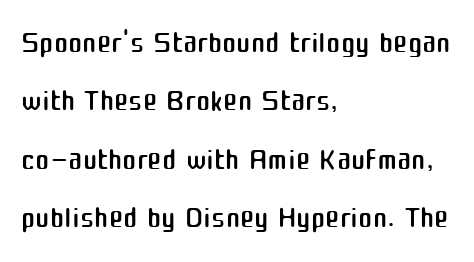
Horizontal bands of white between lines are of average thickness. The compositor pushed each line to the left boundary. Descenders are the only things crossing below the line. The letters advance in unequal steps, a hallmark of proportional type. Tall strokes in this sample are plumb rather than angled.
